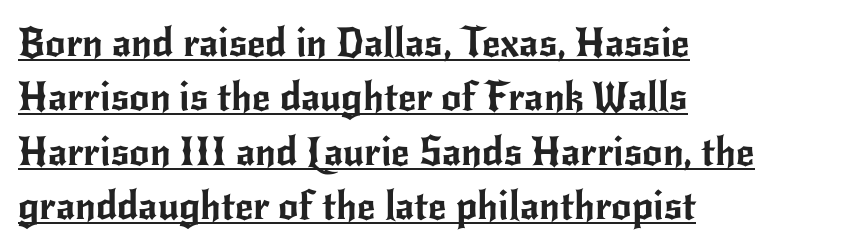
The image shows 40 px sans-serif type, upright; set left-aligned, normal line spacing (1.36x), normal letter spacing, underlined; low stroke contrast and a small x-height.
